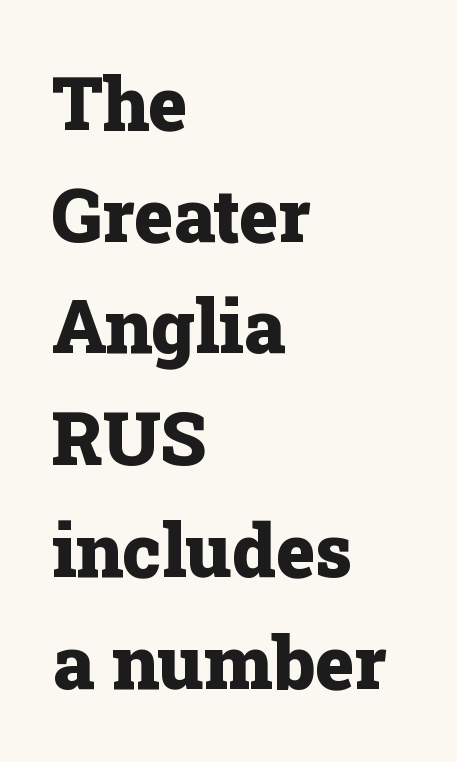
The image shows 74 px heavy serif type, upright; set left-aligned, normal line spacing (1.51x), normal letter spacing, not underlined; low stroke contrast and a medium x-height.
